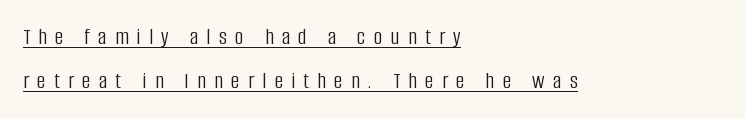
{"italic": "no", "bold": "no", "underline": "yes", "align": "left", "line_spacing": "loose", "line_spacing_ratio": 1.92, "letter_spacing": "wide", "letter_spacing_em": 0.37, "glyph_px": 23}
